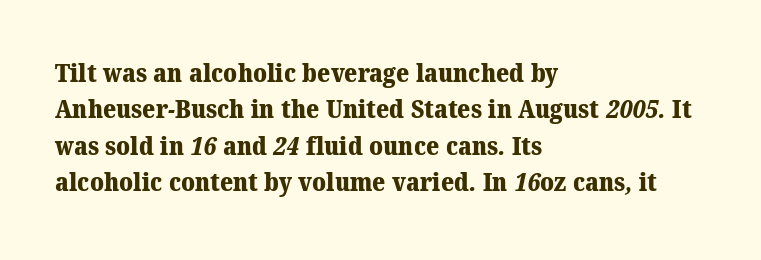
{"bold": "yes", "underline": "no", "align": "left", "line_spacing": "normal", "line_spacing_ratio": 1.46, "letter_spacing": "normal", "letter_spacing_em": 0.0, "glyph_px": 25}
